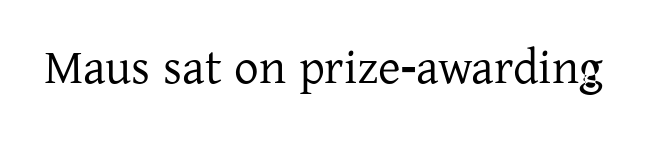
{"serif": "yes", "italic": "no", "width": "normal", "stroke_contrast": "low", "x_height": "medium", "monospaced": "no", "underline": "no", "letter_spacing": "normal", "letter_spacing_em": 0.0, "glyph_px": 49}
